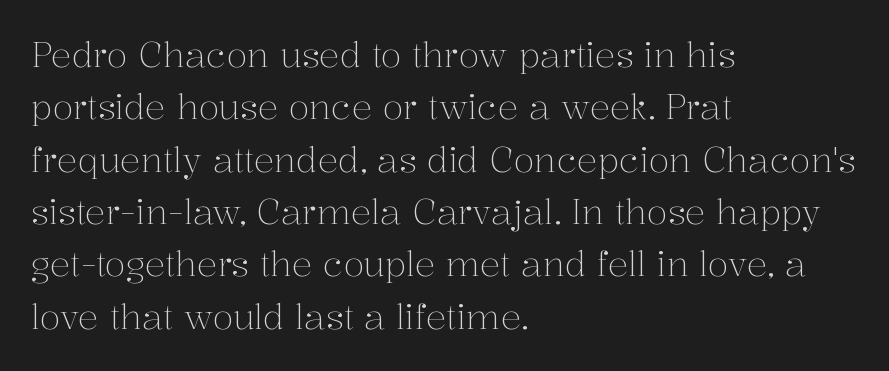
The image shows 34 px light serif type, upright; set left-aligned, normal line spacing (1.54x), normal letter spacing, not underlined; medium stroke contrast and a medium x-height.
